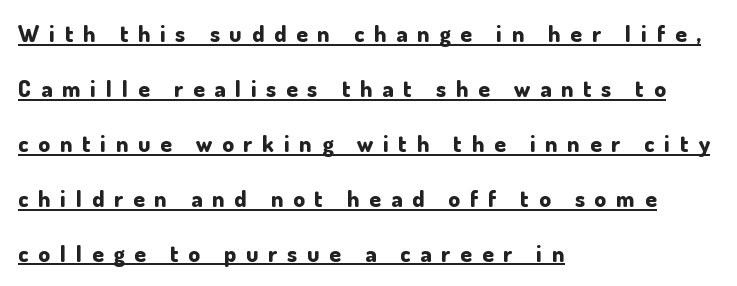
The image shows 23 px bold type, upright; set left-aligned, loose line spacing (2.39x), unusually wide letter spacing (+0.43 em), underlined.
